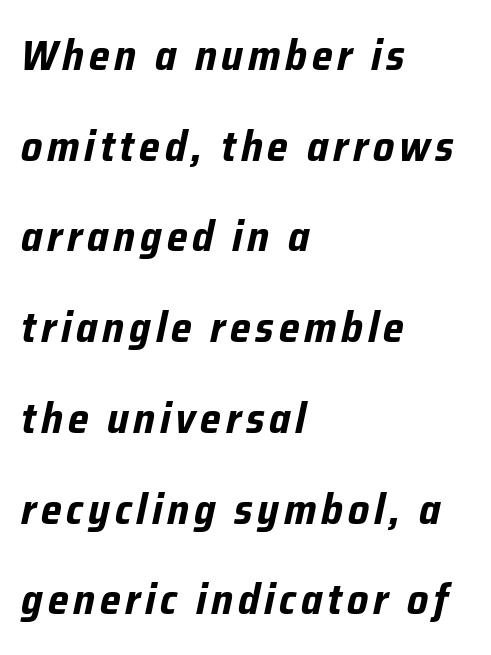
The passage shown is emphatically bold. Short and long lines alike share a common starting point at left. Compared with ordinary roman type, these characters are visibly tilted. The face used here is proportionally spaced, like ordinary book or web type. Unmarked baselines from the first word to the last.
